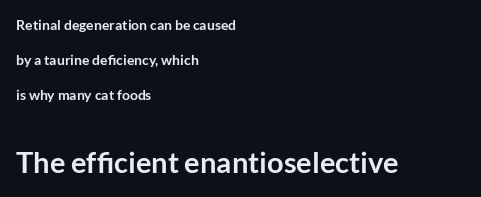
Honestly, the letter spacing is just normal — you wouldn't notice it. Where is the straight margin? On the left. The rendering shows plain stroke endings on the letterforms — a sans-serif design. Horizontal bands of white between lines are thick stripes. Size contrast runs from small at the top to large at the bottom.
